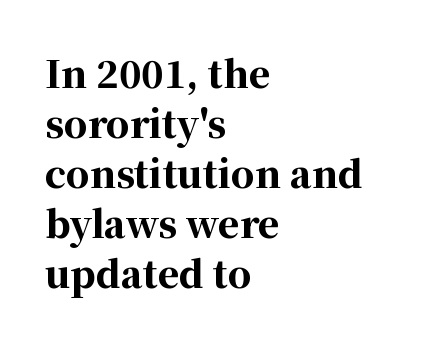
{"serif": "yes", "italic": "no", "bold": "yes", "weight": "bold", "width": "normal", "stroke_contrast": "high", "x_height": "medium", "monospaced": "no", "underline": "no", "align": "left", "line_spacing": "normal", "line_spacing_ratio": 1.35, "letter_spacing": "normal", "letter_spacing_em": 0.0, "glyph_px": 37}
